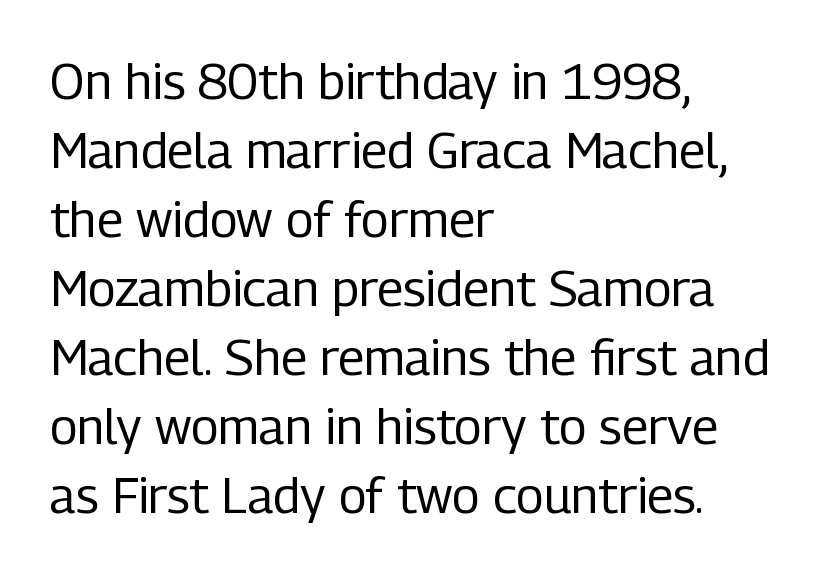
Q: Is the text bold? A: No.
Q: Is the text italic (slanted)? A: No, it is upright.
Q: Is the typeface a serif or a sans-serif typeface? A: Sans-serif.
Q: Is the text underlined? A: No.
Q: How is the paragraph aligned? A: Left-aligned.
Q: Is the spacing between letters normal or unusually wide? A: Normal.
Q: Is the spacing between lines tight, normal or loose? A: Normal.
Q: Width (condensed, normal, or wide)? A: Condensed.
Q: Stroke contrast? A: Low.
Q: x-height? A: Medium.
Q: Monospaced? A: No.
